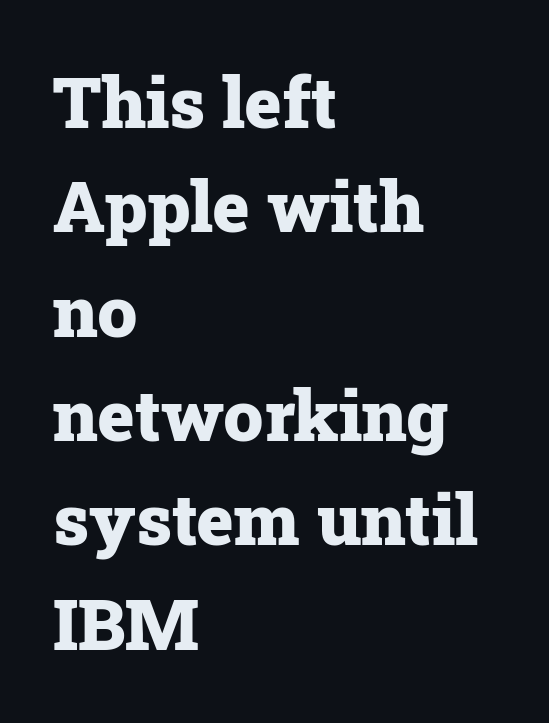
The image shows 71 px heavy serif type, upright; set left-aligned, normal line spacing (1.47x), normal letter spacing, not underlined; low stroke contrast and a medium x-height.
